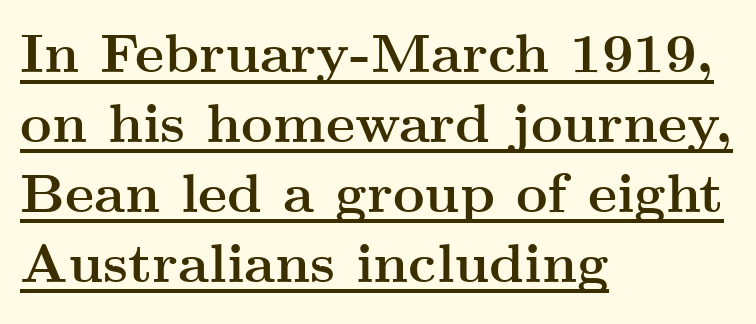
{"serif": "yes", "italic": "no", "bold": "yes", "weight": "semibold", "width": "wide", "stroke_contrast": "medium", "x_height": "small", "monospaced": "no", "underline": "yes", "align": "left", "line_spacing": "normal", "line_spacing_ratio": 1.27, "letter_spacing": "normal", "letter_spacing_em": 0.0, "glyph_px": 55}
